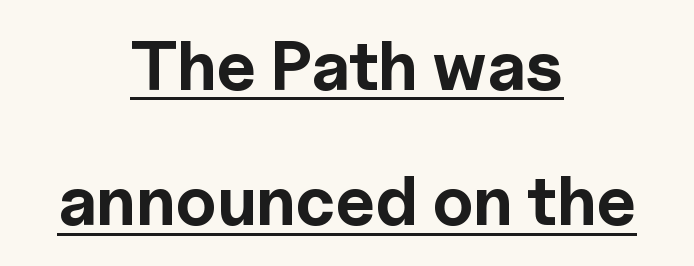
Weight check: bold — yes, fully. This block would shrink considerably if given ordinary leading; it's expanded now. Compared with undecorated copy, this sample adds a rule below the words. Note the varied advance widths — an 'i' is clearly narrower than an 'm'. Compared with typical body copy, the letter spacing here is the same.
